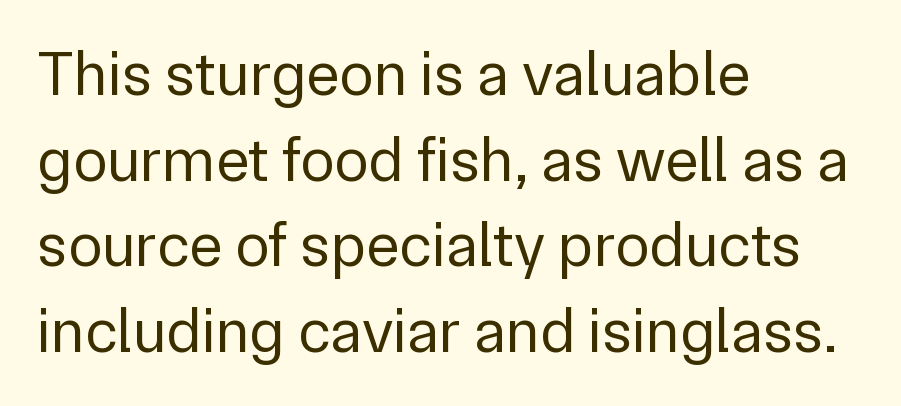
{"serif": "no", "italic": "no", "bold": "no", "weight": "regular", "width": "normal", "stroke_contrast": "low", "x_height": "medium", "monospaced": "no", "underline": "no", "align": "left", "line_spacing": "normal", "line_spacing_ratio": 1.36, "letter_spacing": "normal", "letter_spacing_em": 0.0, "glyph_px": 63}
